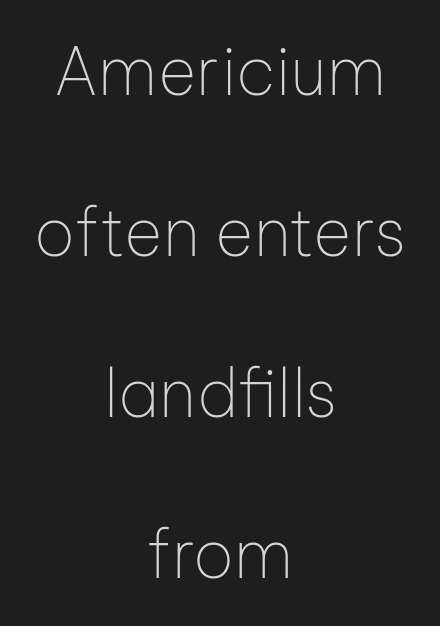
Q: Is the text bold? A: No.
Q: Is the text italic (slanted)? A: No, it is upright.
Q: Is the typeface a serif or a sans-serif typeface? A: Sans-serif.
Q: Is the text underlined? A: No.
Q: How is the paragraph aligned? A: Centered.
Q: Is the spacing between letters normal or unusually wide? A: Normal.
Q: Is the spacing between lines tight, normal or loose? A: Loose.
Q: Width (condensed, normal, or wide)? A: Normal.
Q: Stroke contrast? A: Low.
Q: x-height? A: Medium.
Q: Monospaced? A: No.
